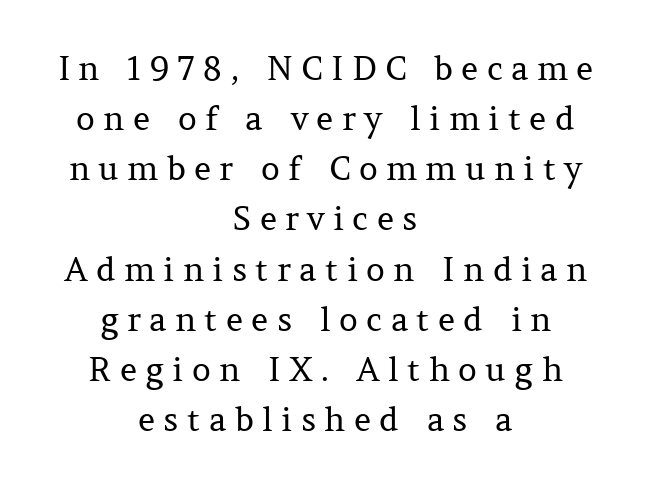
{"serif": "yes", "italic": "no", "bold": "no", "weight": "regular", "width": "normal", "stroke_contrast": "medium", "x_height": "medium", "monospaced": "no", "underline": "no", "align": "center", "line_spacing": "normal", "line_spacing_ratio": 1.52, "letter_spacing": "wide", "letter_spacing_em": 0.25, "glyph_px": 33}
